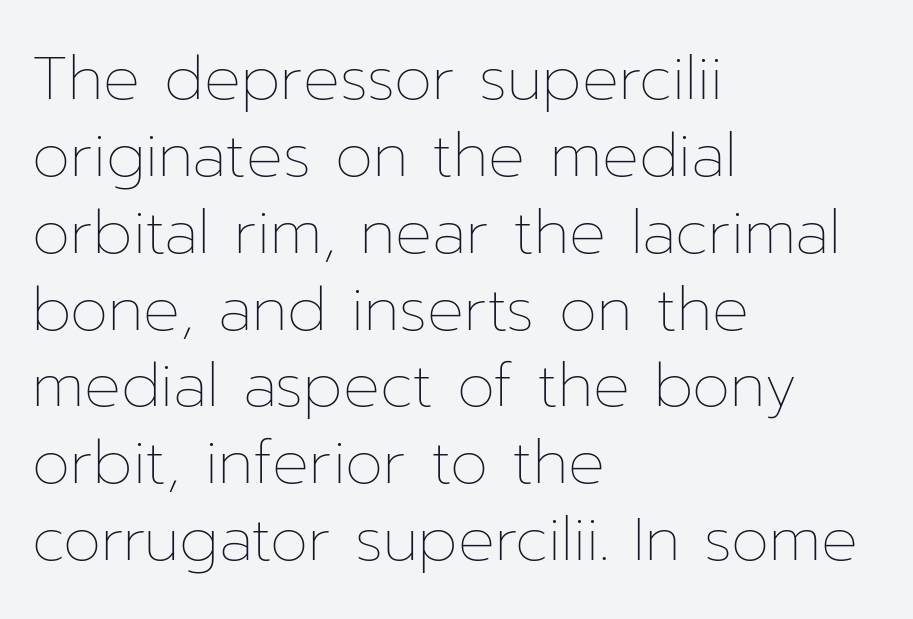
{"italic": "no", "bold": "no", "weight": "thin", "width": "normal", "stroke_contrast": "low", "x_height": "medium", "monospaced": "no", "underline": "no", "align": "left", "line_spacing": "normal", "line_spacing_ratio": 1.26, "letter_spacing": "normal", "letter_spacing_em": 0.0, "glyph_px": 61}
